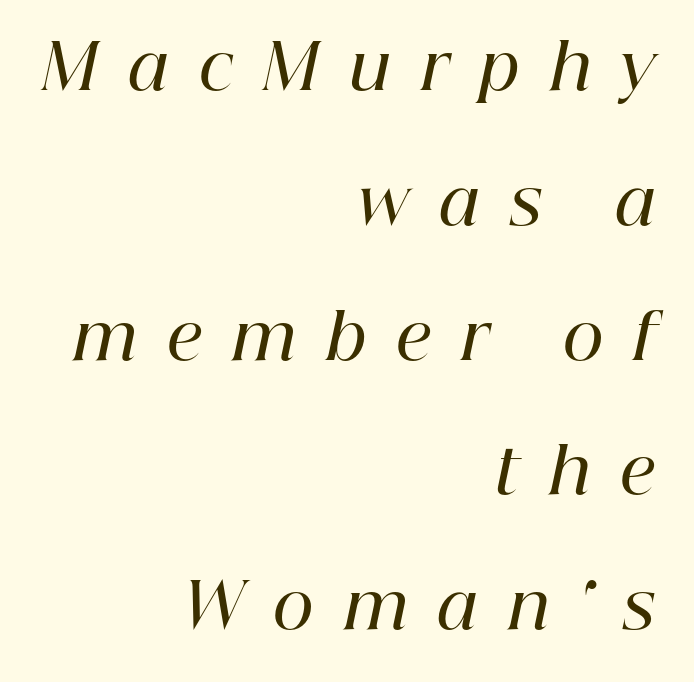
Someone cranked the tracking dial way up on this one. Summary of vertical rhythm: relaxed, with wide interline spacing. The type family on display is of the serif kind. The passage shown leans; its letterforms are oblique. The words here are not underlined. Which margin do the lines hug? The right one — the left edge is uneven.
